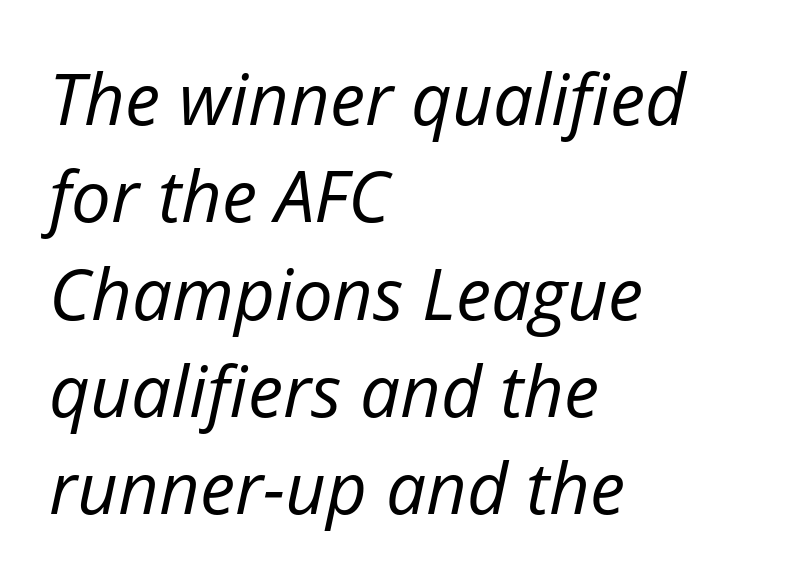
Q: Is the text bold? A: No.
Q: Is the text italic (slanted)? A: Yes, it leans right by about 12 degrees.
Q: Is the text underlined? A: No.
Q: How is the paragraph aligned? A: Left-aligned.
Q: Is the spacing between letters normal or unusually wide? A: Normal.
Q: Is the spacing between lines tight, normal or loose? A: Normal.
Q: Width (condensed, normal, or wide)? A: Normal.
Q: Stroke contrast? A: Low.
Q: x-height? A: Medium.
Q: Monospaced? A: No.
